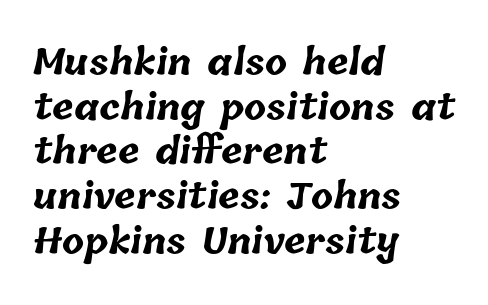
The image shows 36 px bold type; set left-aligned, line spacing 1.24x, normal letter spacing, not underlined; low stroke contrast and a medium x-height.
